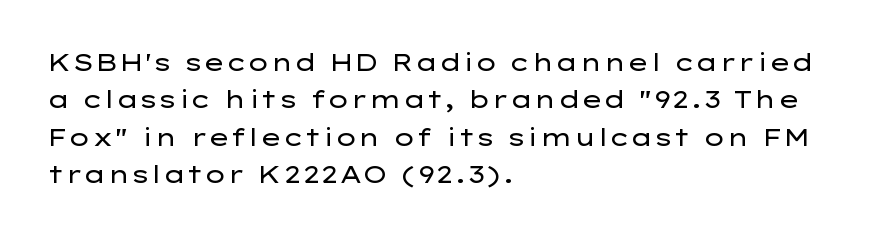
Q: Is the text bold? A: No.
Q: Is the text italic (slanted)? A: No, it is upright.
Q: Is the text underlined? A: No.
Q: How is the paragraph aligned? A: Left-aligned.
Q: Is the spacing between letters normal or unusually wide? A: Normal.
Q: Is the spacing between lines tight, normal or loose? A: Normal.
